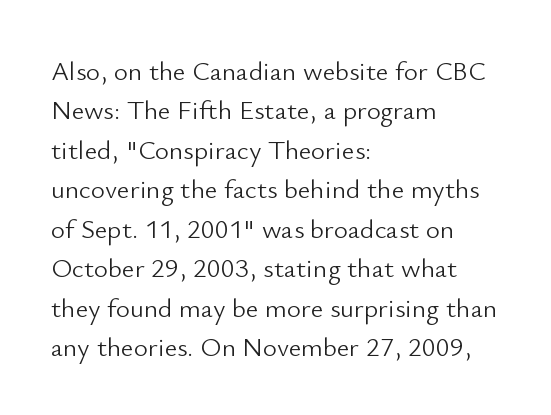
{"italic": "no", "bold": "no", "underline": "no", "align": "left", "line_spacing": "normal", "line_spacing_ratio": 1.46, "letter_spacing": "normal", "letter_spacing_em": 0.0, "glyph_px": 27}
